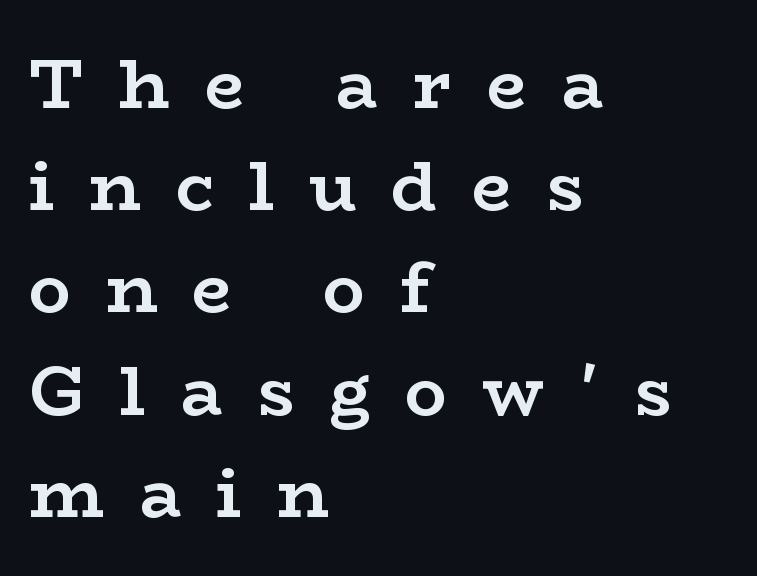
Leading: standard. Caption: expanded tracking, letters set apart. Quick note: underline off. This is serif lettering, the kind often seen in printed books. Stroke thickness is high; the sample reads as a true bold.
